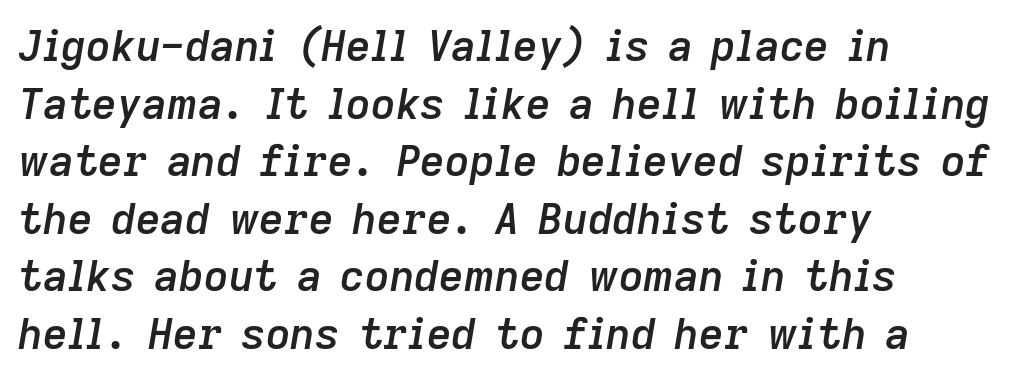
Q: Is the text bold? A: Semi-bold.
Q: Is the text italic (slanted)? A: Yes, it leans right by about 9 degrees.
Q: Is the text underlined? A: No.
Q: How is the paragraph aligned? A: Left-aligned.
Q: Is the spacing between letters normal or unusually wide? A: Normal.
Q: Is the spacing between lines tight, normal or loose? A: Normal.
Q: Width (condensed, normal, or wide)? A: Normal.
Q: Stroke contrast? A: Low.
Q: x-height? A: Medium.
Q: Monospaced? A: No.
